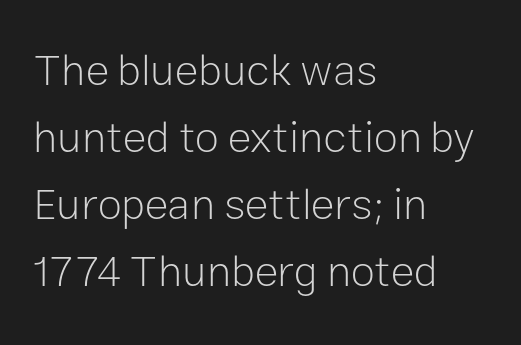
The image shows 44 px light sans-serif type, upright; set left-aligned, normal line spacing (1.52x), normal letter spacing, not underlined; low stroke contrast and a medium x-height.
